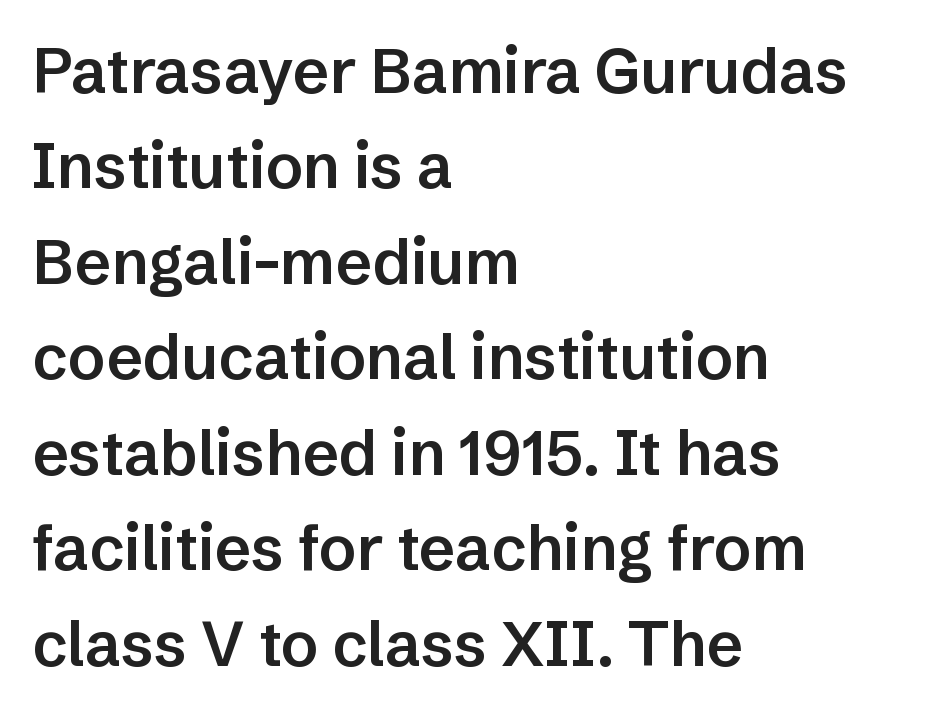
{"serif": "no", "italic": "no", "bold": "semi", "weight": "semibold", "width": "normal", "stroke_contrast": "low", "x_height": "medium", "monospaced": "no", "underline": "no", "align": "left", "line_spacing": "normal", "line_spacing_ratio": 1.54, "letter_spacing": "normal", "letter_spacing_em": 0.0, "glyph_px": 62}
